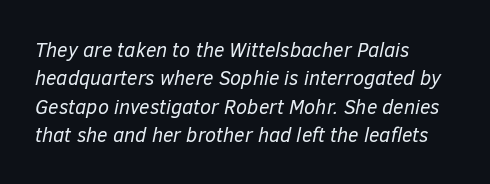
The image shows 20 px text type, italic (leaning right); set left-aligned, normal line spacing (1.42x), normal letter spacing, not underlined.
